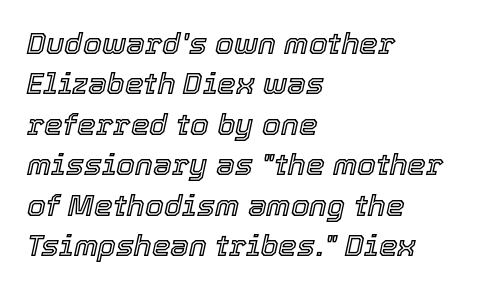
Q: Is the text italic (slanted)? A: Yes, it leans right by about 12 degrees.
Q: Is the text underlined? A: No.
Q: How is the paragraph aligned? A: Left-aligned.
Q: Is the spacing between letters normal or unusually wide? A: Normal.
Q: Is the spacing between lines tight, normal or loose? A: Normal.
Q: Width (condensed, normal, or wide)? A: Normal.
Q: x-height? A: Medium.
Q: Monospaced? A: No.
